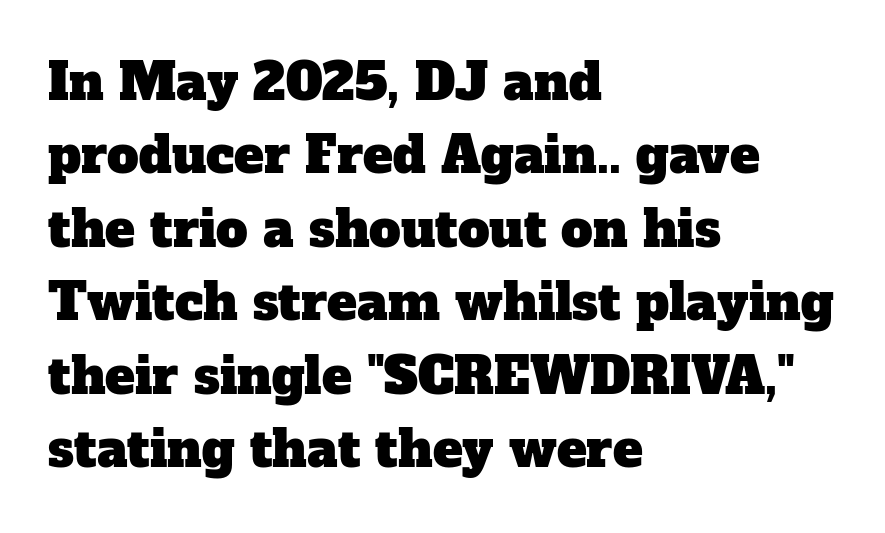
The image shows 50 px serif type; set left-aligned, normal line spacing (1.47x), normal letter spacing, not underlined; low stroke contrast and a medium x-height.
